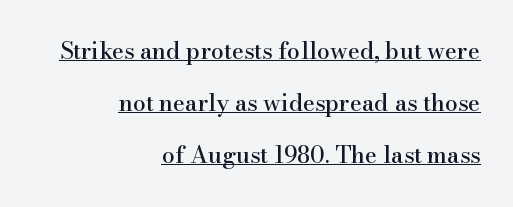
{"italic": "no", "underline": "yes", "align": "right", "line_spacing": "loose", "line_spacing_ratio": 2.27, "letter_spacing": "normal", "letter_spacing_em": 0.0, "glyph_px": 23}
